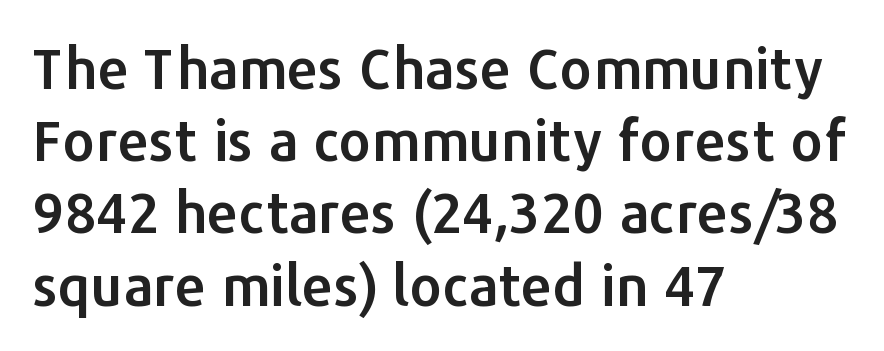
Between one letter and the next there's only the usual sliver of space. Notice how the stems are strictly vertical — no italics here. Is this a sans? Yes — the strokes have no serifs. This block has exactly the height ordinary leading produces.
